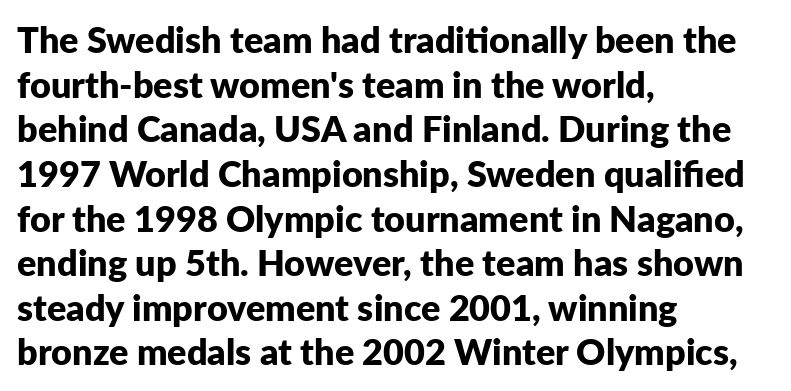
Q: Is the text bold? A: Yes.
Q: Is the text italic (slanted)? A: No, it is upright.
Q: Is the typeface a serif or a sans-serif typeface? A: Sans-serif.
Q: Is the text underlined? A: No.
Q: How is the paragraph aligned? A: Left-aligned.
Q: Is the spacing between letters normal or unusually wide? A: Normal.
Q: Width (condensed, normal, or wide)? A: Normal.
Q: Stroke contrast? A: Low.
Q: x-height? A: Medium.
Q: Monospaced? A: No.
